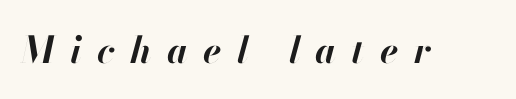
Varying glyph widths throughout — classic text-font behaviour. Its strokes are broad and dark, the hallmark of bold type. No word sits above an underline. The type is letterspaced generously, with wide tracking. This sample uses an oblique cut, with every glyph tilted off the vertical.
